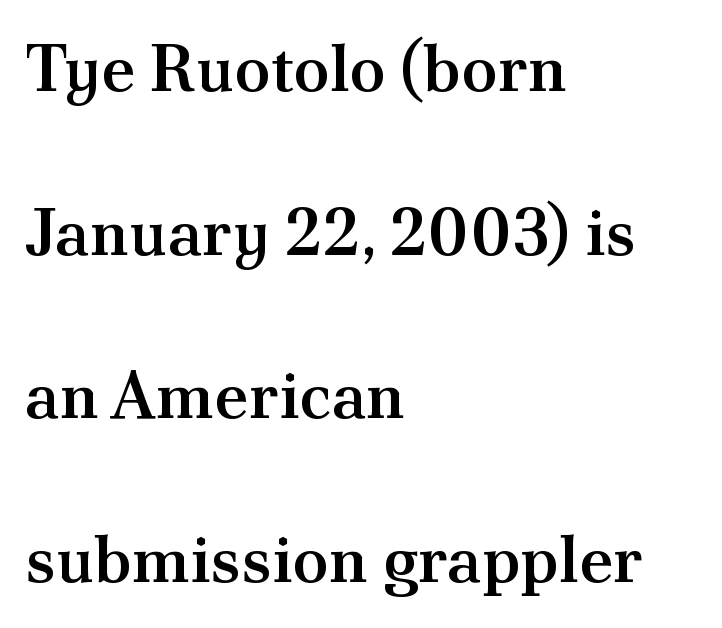
Q: Is the text bold? A: Semi-bold.
Q: Is the text italic (slanted)? A: No, it is upright.
Q: Is the typeface a serif or a sans-serif typeface? A: Serif.
Q: Is the text underlined? A: No.
Q: How is the paragraph aligned? A: Left-aligned.
Q: Is the spacing between letters normal or unusually wide? A: Normal.
Q: Is the spacing between lines tight, normal or loose? A: Loose.
Q: Width (condensed, normal, or wide)? A: Normal.
Q: Stroke contrast? A: Medium.
Q: x-height? A: Small.
Q: Monospaced? A: No.
